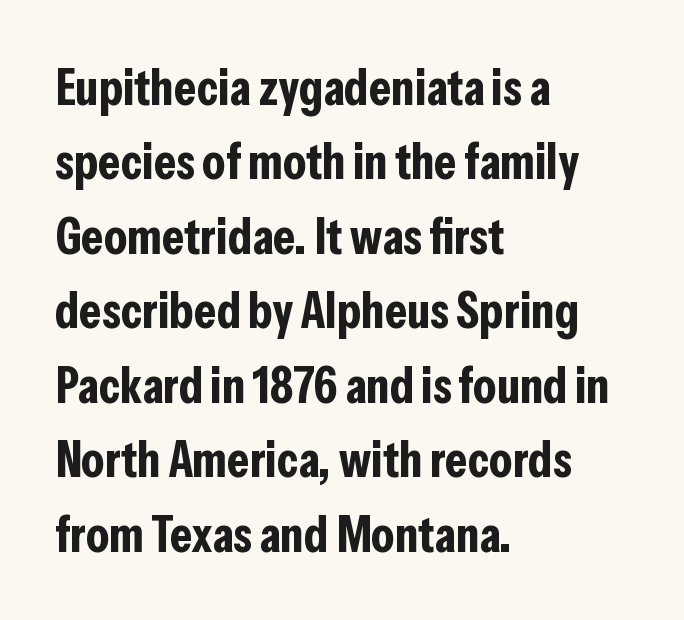
The face used here is rendered with its standard letterfit. Is this a fixed-width face? No — the glyphs have proportional, varying widths. These lines carry a lot of weight — the face is fully bold. Each line starts at the same left margin while the right side varies. The leading is moderate, giving the passage an even texture.
